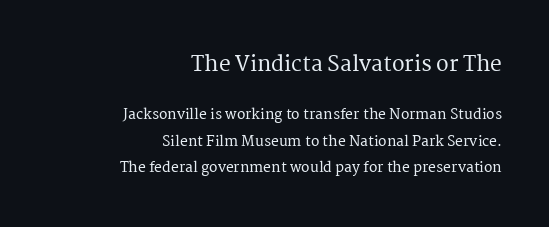
Q: Is the text italic (slanted)? A: No, it is upright.
Q: Is the text underlined? A: No.
Q: How is the paragraph aligned? A: Right-aligned.
Q: Is the spacing between letters normal or unusually wide? A: Normal.
Q: Which block of text is set in a larger size, the first (top) or the second (bottom)? A: The first (top) one.
